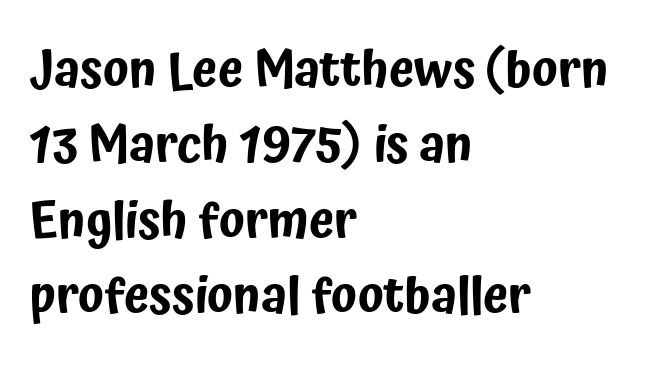
Q: Is the text italic (slanted)? A: No, it is upright.
Q: Is the typeface a serif or a sans-serif typeface? A: Sans-serif.
Q: Is the text underlined? A: No.
Q: How is the paragraph aligned? A: Left-aligned.
Q: Is the spacing between letters normal or unusually wide? A: Normal.
Q: Is the spacing between lines tight, normal or loose? A: Normal.
Q: Width (condensed, normal, or wide)? A: Condensed.
Q: Stroke contrast? A: Low.
Q: x-height? A: Medium.
Q: Monospaced? A: No.
